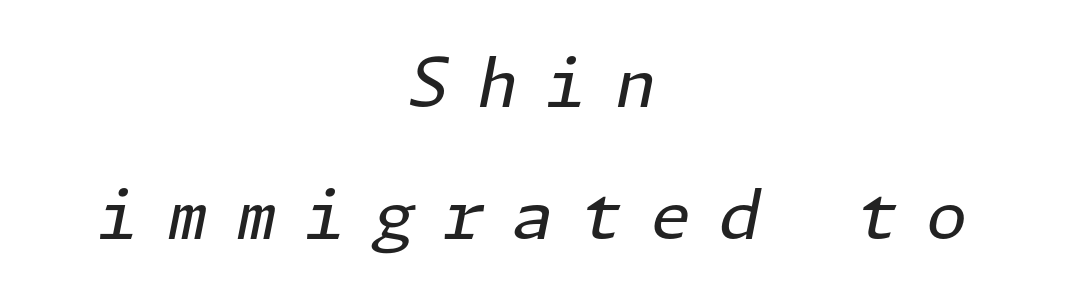
Q: Is the text bold? A: No.
Q: Is the text italic (slanted)? A: Yes, it leans right by about 11 degrees.
Q: Is the text underlined? A: No.
Q: How is the paragraph aligned? A: Centered.
Q: Is the spacing between letters normal or unusually wide? A: Unusually wide.
Q: Is the spacing between lines tight, normal or loose? A: Loose.
Q: Width (condensed, normal, or wide)? A: Normal.
Q: Stroke contrast? A: Low.
Q: x-height? A: Medium.
